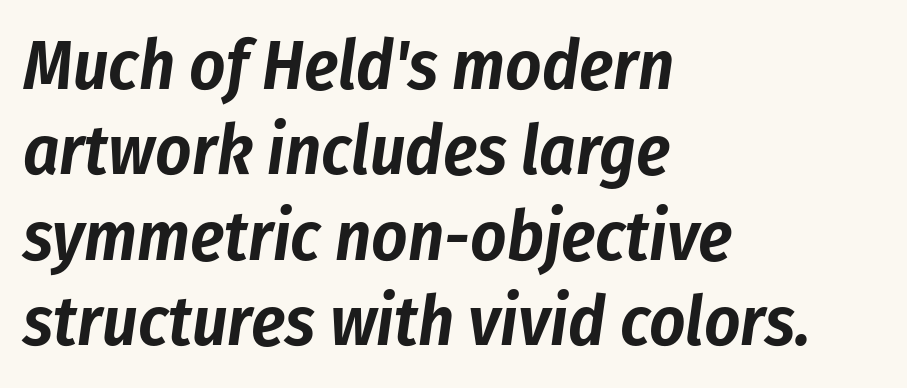
Q: Is the text italic (slanted)? A: Yes, it leans right by about 8 degrees.
Q: Is the text underlined? A: No.
Q: How is the paragraph aligned? A: Left-aligned.
Q: Is the spacing between letters normal or unusually wide? A: Normal.
Q: Width (condensed, normal, or wide)? A: Condensed.
Q: Stroke contrast? A: Low.
Q: x-height? A: Medium.
Q: Monospaced? A: No.
